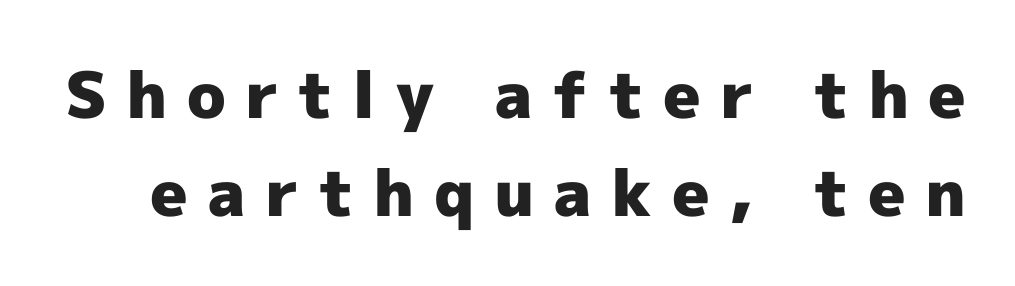
Display-style spreading of the glyphs; the letterfit is very open. A full-strength bold gives these letters their thick strokes. The block of text has a typical density, with ordinary space between rows. Varying glyph widths throughout — classic text-font behaviour.
